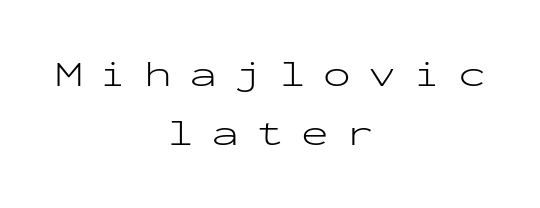
Spacing between characters has been opened up far beyond the box default. Letters rest on an invisible, unmarked baseline. Fixed-width glyphs throughout — classic coding-font behaviour. Stroke mass is kept to a normal reading level or below. The rendering positions every line midway between the sides.
